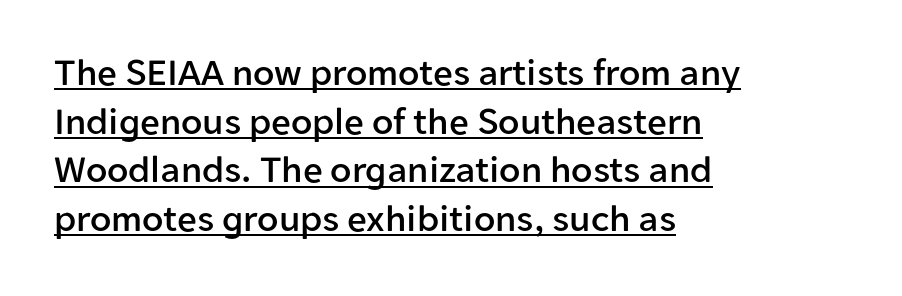
Q: Is the text italic (slanted)? A: No, it is upright.
Q: Is the typeface a serif or a sans-serif typeface? A: Sans-serif.
Q: Is the text underlined? A: Yes.
Q: How is the paragraph aligned? A: Left-aligned.
Q: Is the spacing between letters normal or unusually wide? A: Normal.
Q: Is the spacing between lines tight, normal or loose? A: Normal.
Q: Width (condensed, normal, or wide)? A: Normal.
Q: Stroke contrast? A: Low.
Q: x-height? A: Medium.
Q: Monospaced? A: No.
